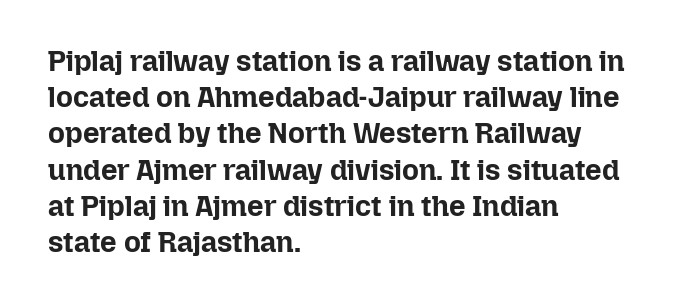
Q: Is the text bold? A: Yes.
Q: Is the text italic (slanted)? A: No, it is upright.
Q: Is the text underlined? A: No.
Q: How is the paragraph aligned? A: Left-aligned.
Q: Is the spacing between letters normal or unusually wide? A: Normal.
Q: Is the spacing between lines tight, normal or loose? A: Normal.
Q: Width (condensed, normal, or wide)? A: Normal.
Q: Stroke contrast? A: Low.
Q: x-height? A: Medium.
Q: Monospaced? A: No.
